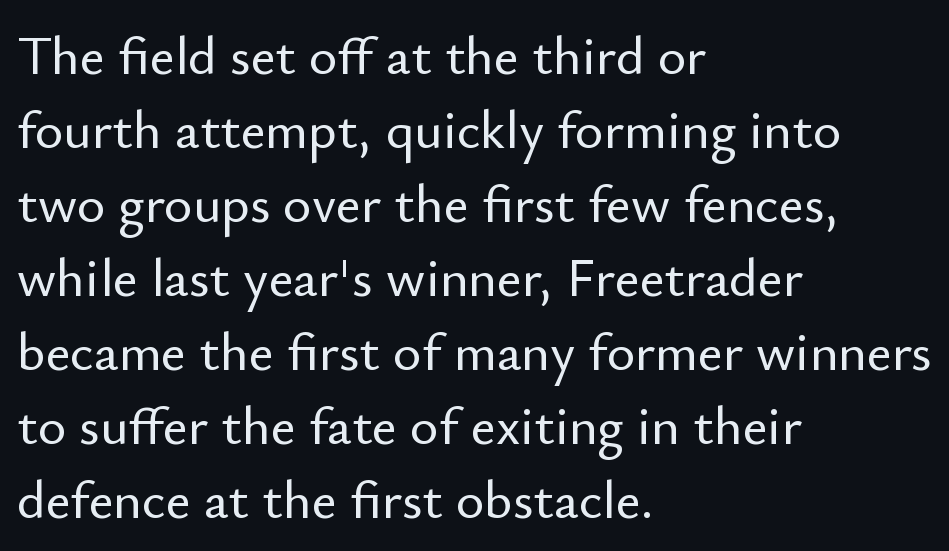
Q: Is the text italic (slanted)? A: No, it is upright.
Q: Is the typeface a serif or a sans-serif typeface? A: Sans-serif.
Q: Is the text underlined? A: No.
Q: How is the paragraph aligned? A: Left-aligned.
Q: Is the spacing between letters normal or unusually wide? A: Normal.
Q: Is the spacing between lines tight, normal or loose? A: Normal.
Q: Width (condensed, normal, or wide)? A: Normal.
Q: Stroke contrast? A: Low.
Q: x-height? A: Small.
Q: Monospaced? A: No.
